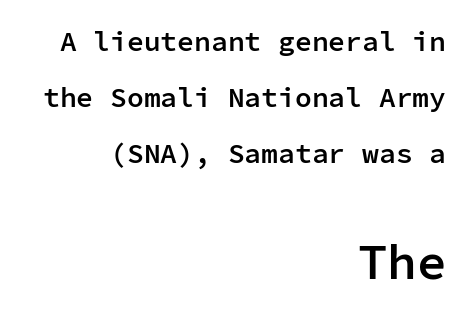
{"serif": "no", "italic": "no", "bold": "semi", "weight": "semibold", "width": "normal", "stroke_contrast": "low", "x_height": "medium", "monospaced": "yes", "underline": "no", "align": "right", "line_spacing": "loose", "line_spacing_ratio": 2.0, "letter_spacing": "normal", "letter_spacing_em": 0.0, "larger_block": "second", "size_ratio": 1.75, "glyph_px": 49}
